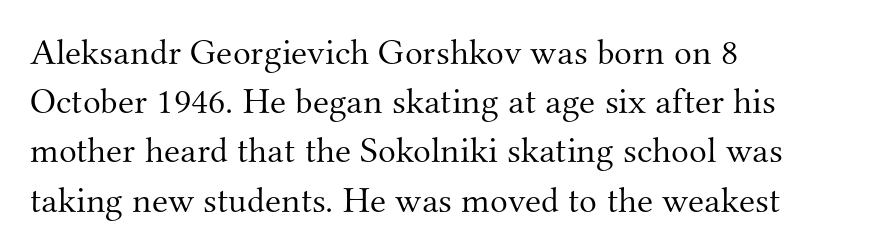
To sum up the face: it has serifs. Students, observe: this is what conventionally led text looks like. Italic: no, the glyphs are upright roman. Stems and bowls with no extra thickness — not bold.
